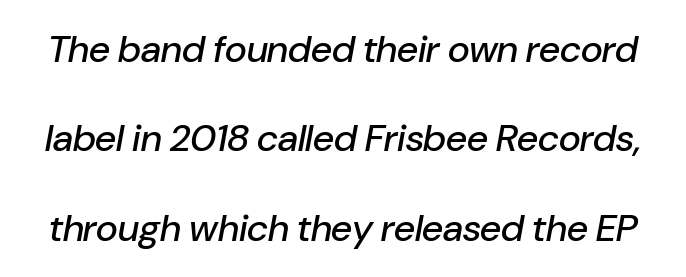
{"italic": "yes", "lean": "right", "slant_degrees": 10, "width": "normal", "stroke_contrast": "low", "x_height": "medium", "monospaced": "no", "underline": "no", "line_spacing": "loose", "line_spacing_ratio": 2.35, "letter_spacing": "normal", "letter_spacing_em": 0.0, "glyph_px": 38}
